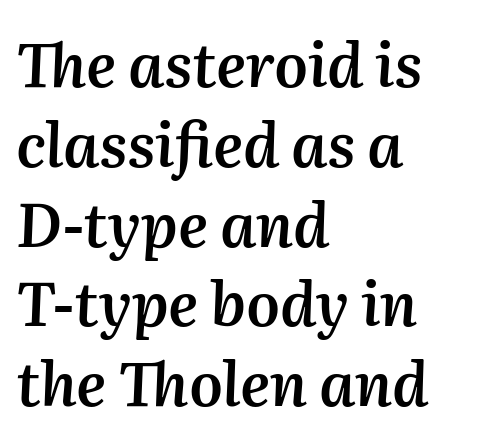
Q: Is the text bold? A: Semi-bold.
Q: Is the text italic (slanted)? A: Yes, it leans right by about 2 degrees.
Q: Is the text underlined? A: No.
Q: How is the paragraph aligned? A: Left-aligned.
Q: Is the spacing between letters normal or unusually wide? A: Normal.
Q: Is the spacing between lines tight, normal or loose? A: Normal.
Q: Width (condensed, normal, or wide)? A: Normal.
Q: Stroke contrast? A: Medium.
Q: x-height? A: Medium.
Q: Monospaced? A: No.
